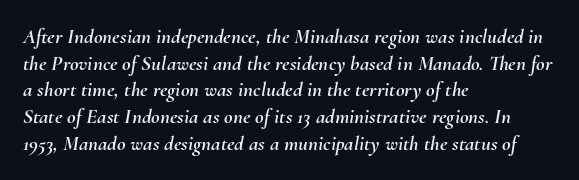
The image shows 21 px text type, italic (leaning right); set left-aligned, normal line spacing (1.27x), normal letter spacing, not underlined.
